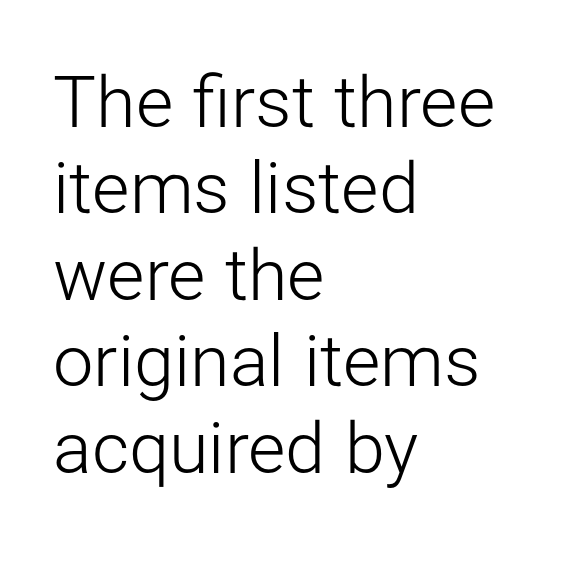
The image shows 72 px light sans-serif type, upright; set left-aligned, line spacing 1.2x, normal letter spacing, not underlined; low stroke contrast and a medium x-height.
